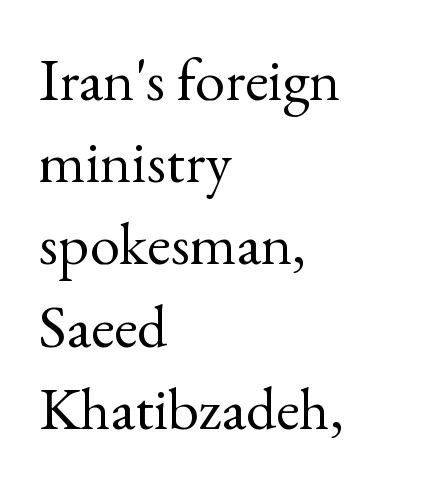
{"serif": "yes", "italic": "no", "bold": "no", "weight": "regular", "width": "normal", "x_height": "small", "monospaced": "no", "underline": "no", "align": "left", "line_spacing": "normal", "line_spacing_ratio": 1.37, "letter_spacing": "normal", "letter_spacing_em": 0.0, "glyph_px": 60}
